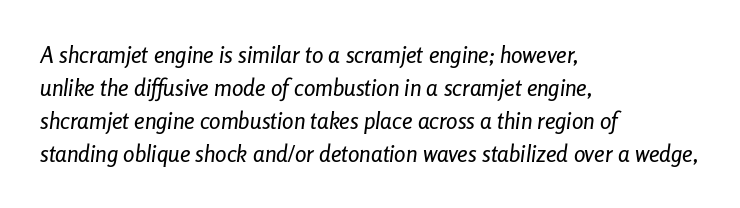
{"italic": "yes", "lean": "right", "slant_degrees": 8, "underline": "no", "align": "left", "line_spacing": "normal", "line_spacing_ratio": 1.43, "letter_spacing": "normal", "letter_spacing_em": 0.0, "glyph_px": 23}
